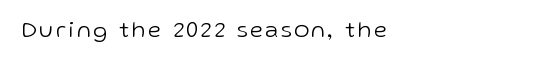
Stems here are at most as thick as an everyday book face. Has an underline been added? It has not. The lines are quadded left. Do the letters lean? They stand straight.
